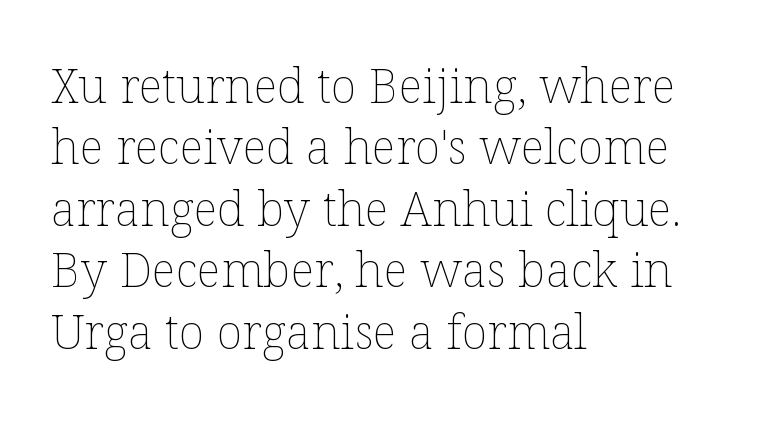
Q: Is the text bold? A: No.
Q: Is the text italic (slanted)? A: No, it is upright.
Q: Is the text underlined? A: No.
Q: How is the paragraph aligned? A: Left-aligned.
Q: Is the spacing between letters normal or unusually wide? A: Normal.
Q: Is the spacing between lines tight, normal or loose? A: Normal.
Q: Width (condensed, normal, or wide)? A: Normal.
Q: Stroke contrast? A: Low.
Q: x-height? A: Medium.
Q: Monospaced? A: No.
